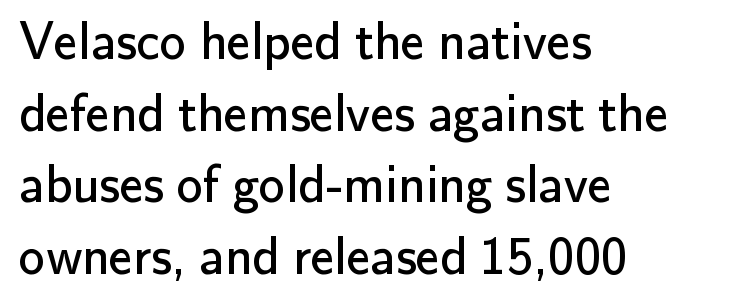
The image shows 53 px regular-weight sans-serif type, upright; set left-aligned, normal line spacing (1.35x), normal letter spacing, not underlined; low stroke contrast and a small x-height.
